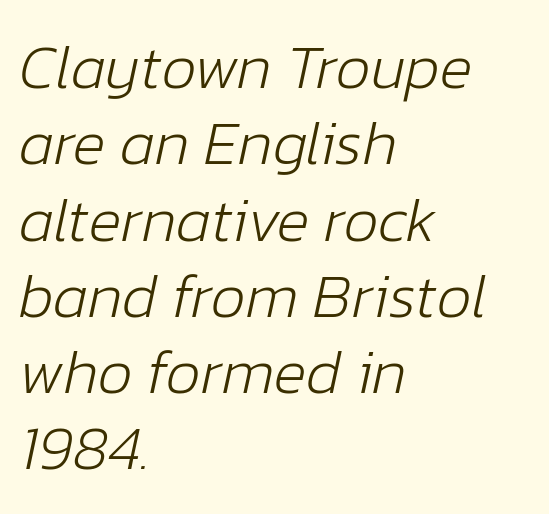
The image shows 62 px light type, italic (leaning right); set left-aligned, line spacing 1.23x, normal letter spacing, not underlined; low stroke contrast and a medium x-height.
